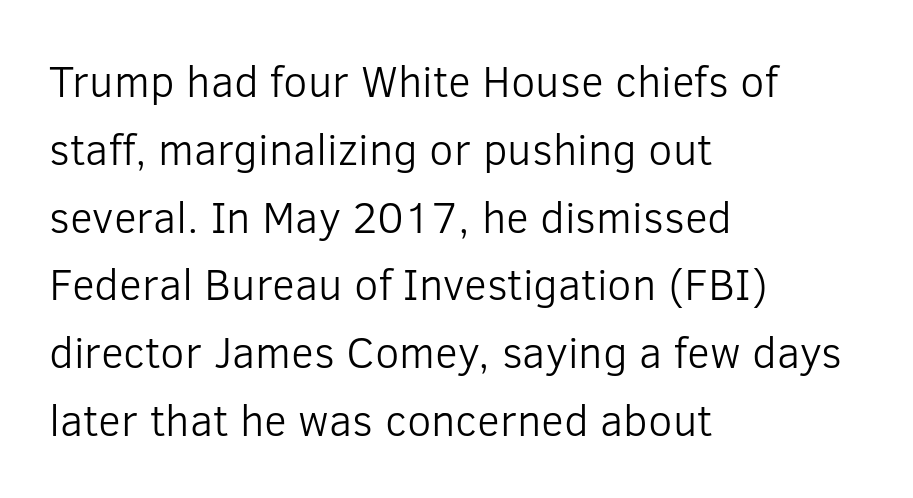
{"serif": "no", "italic": "no", "bold": "no", "weight": "light", "width": "normal", "stroke_contrast": "low", "x_height": "medium", "monospaced": "no", "underline": "no", "align": "left", "line_spacing": "normal", "line_spacing_ratio": 1.54, "letter_spacing": "normal", "letter_spacing_em": 0.0, "glyph_px": 44}
